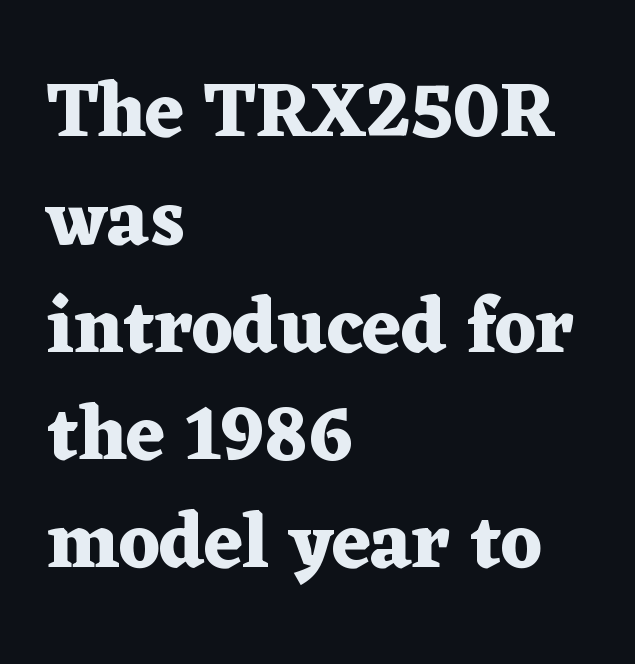
{"serif": "yes", "italic": "no", "bold": "yes", "weight": "heavy", "width": "wide", "stroke_contrast": "medium", "x_height": "medium", "monospaced": "no", "underline": "no", "align": "left", "line_spacing": "normal", "line_spacing_ratio": 1.4, "letter_spacing": "normal", "letter_spacing_em": 0.0, "glyph_px": 77}
